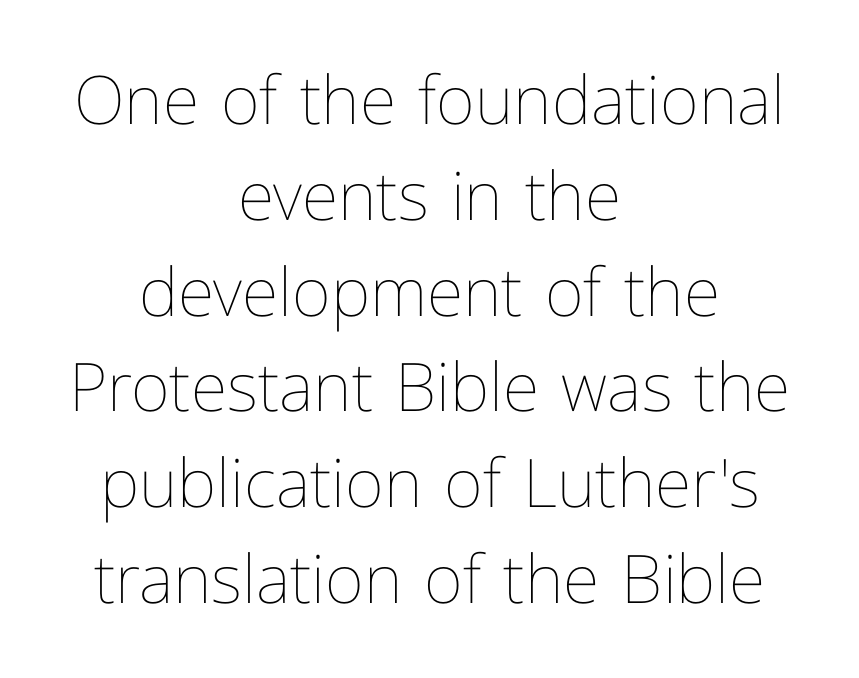
These lines were composed using upright roman letters. Nobody drew a line under any word here. This sample uses plain, unmodified letter spacing. The font is comparable to plain body text, perhaps lighter. The letters advance in unequal steps, a hallmark of proportional type. Compared with typical paragraphs, the rows here are spaced about the same.
